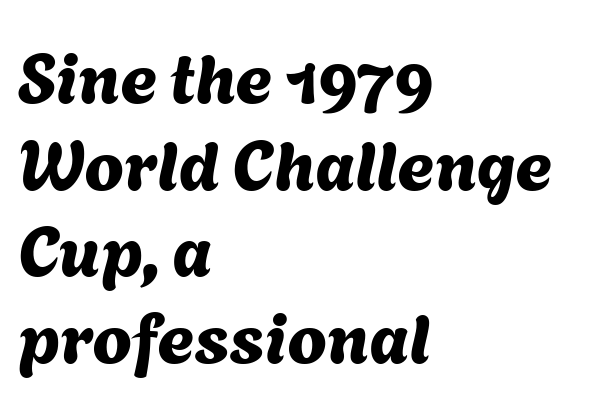
Clear beneath every line of the passage. In CSS terms this would be text-align: left. Students, note that the glyphs here touch the page at normal intervals. A typesetter would call this proportional, since set widths differ per character. Letterform terminals end flat and unadorned throughout the passage.
